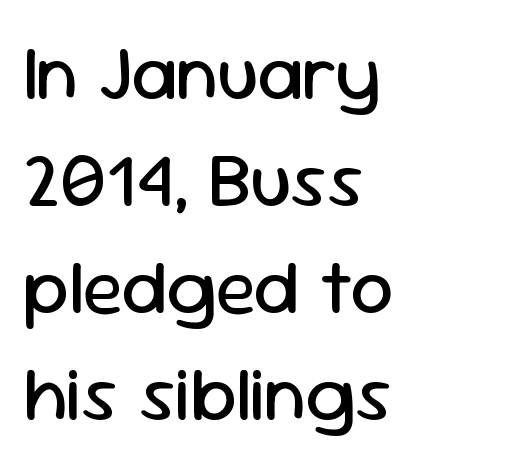
{"serif": "no", "italic": "no", "bold": "no", "weight": "regular", "width": "normal", "stroke_contrast": "low", "x_height": "medium", "monospaced": "no", "underline": "no", "align": "left", "line_spacing": "normal", "line_spacing_ratio": 1.41, "letter_spacing": "normal", "letter_spacing_em": 0.0, "glyph_px": 76}
